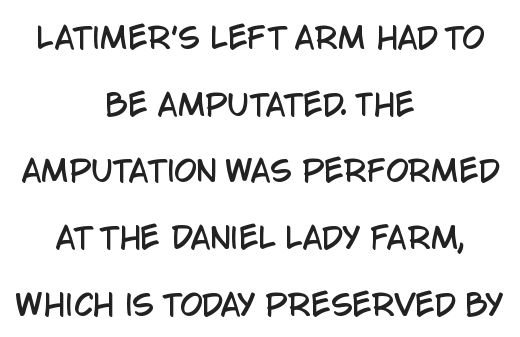
{"serif": "no", "italic": "no", "width": "condensed", "stroke_contrast": "low", "x_height": "large", "monospaced": "no", "underline": "no", "align": "center", "line_spacing": "loose", "line_spacing_ratio": 2.3, "letter_spacing": "normal", "letter_spacing_em": 0.0, "glyph_px": 29}
